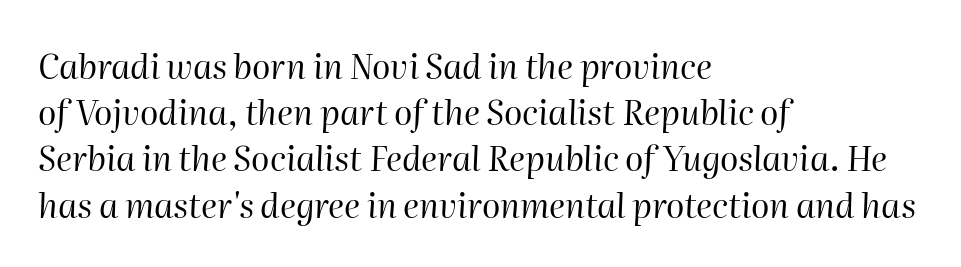
The image shows 34 px regular-weight type, italic (leaning right); set left-aligned, normal line spacing (1.36x), normal letter spacing, not underlined; high stroke contrast and a medium x-height.
